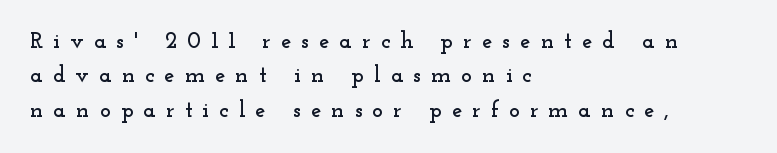
Q: Is the text italic (slanted)? A: No, it is upright.
Q: Is the text underlined? A: No.
Q: How is the paragraph aligned? A: Left-aligned.
Q: Is the spacing between letters normal or unusually wide? A: Unusually wide.
Q: Is the spacing between lines tight, normal or loose? A: Normal.
